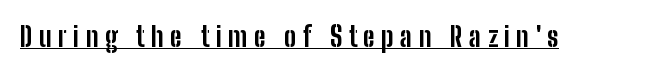
Quick note: not italic, upright. A rule runs beneath these lines of type. Loose tracking; the words dissolve into strings of separated letters. Thick stems and heavy bowls — unmistakably bold.
